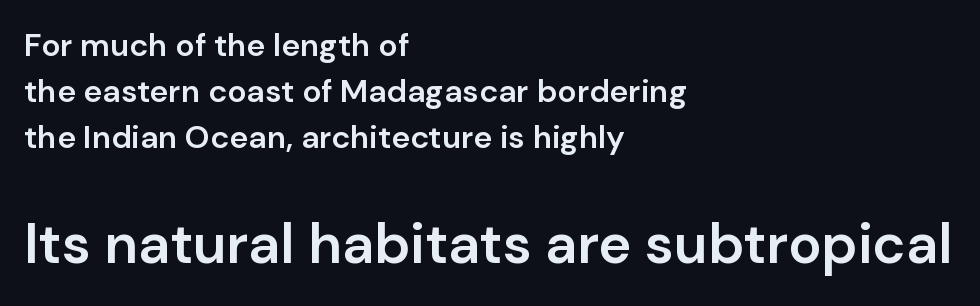
Which margin do the lines hug? The left one — the right edge is uneven. The rendering uses a moderate line-height, typical for paragraphs. Is the letter spacing exaggerated? No — it looks like the ordinary default. This is moderately heavy type, rendered in semibold. Which of the two is more prominent by size? The second, at the bottom.
